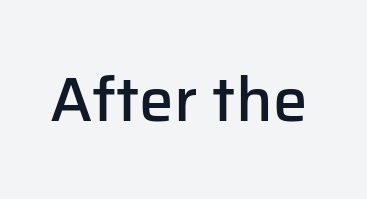
Q: Is the text bold? A: Semi-bold.
Q: Is the text italic (slanted)? A: No, it is upright.
Q: Is the typeface a serif or a sans-serif typeface? A: Sans-serif.
Q: Is the text underlined? A: No.
Q: Is the spacing between letters normal or unusually wide? A: Normal.
Q: Width (condensed, normal, or wide)? A: Normal.
Q: Stroke contrast? A: Low.
Q: x-height? A: Medium.
Q: Monospaced? A: No.
